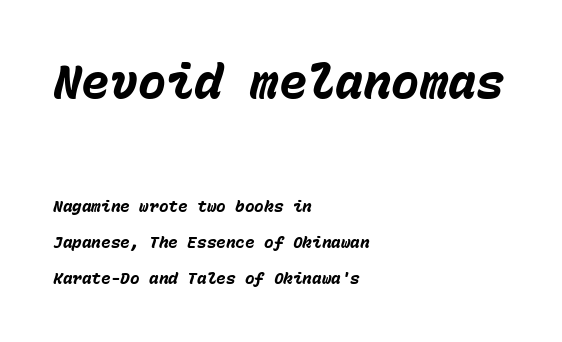
{"italic": "yes", "lean": "right", "slant_degrees": 15, "bold": "yes", "weight": "heavy", "width": "normal", "stroke_contrast": "low", "x_height": "medium", "monospaced": "yes", "underline": "no", "align": "left", "line_spacing": "loose", "line_spacing_ratio": 2.25, "letter_spacing": "normal", "letter_spacing_em": 0.0, "larger_block": "first", "size_ratio": 2.94, "glyph_px": 47}
